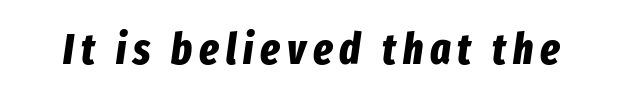
How heavy is the stroke? Heavy — this is a bold. The passage shown is not underscored anywhere. The lettering tilts uniformly, giving the passage an italic look. Character widths vary here, with narrow letters taking less room than wide ones.
